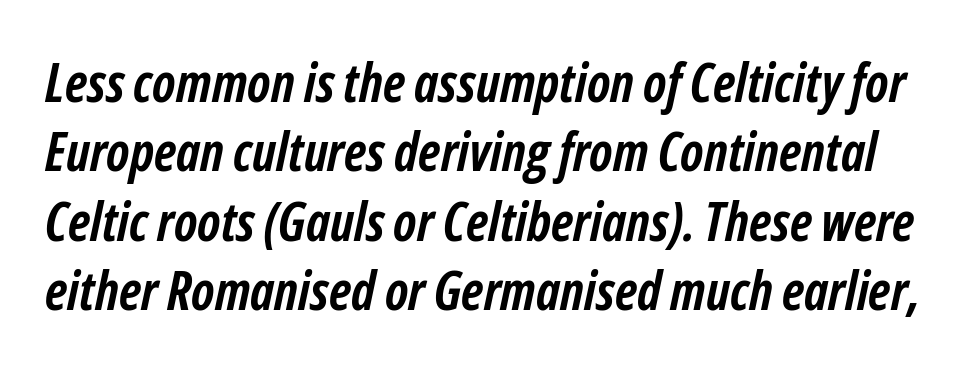
Compared with ordinary roman type, these characters are visibly tilted. Emphasis by weight is at full strength: bold. Look at the tracking — it's just the regular setting, nothing added. Character widths vary here, with narrow letters taking less room than wide ones. Letters rest on an invisible, unmarked baseline. The rendering uses a moderate line-height, typical for paragraphs.
